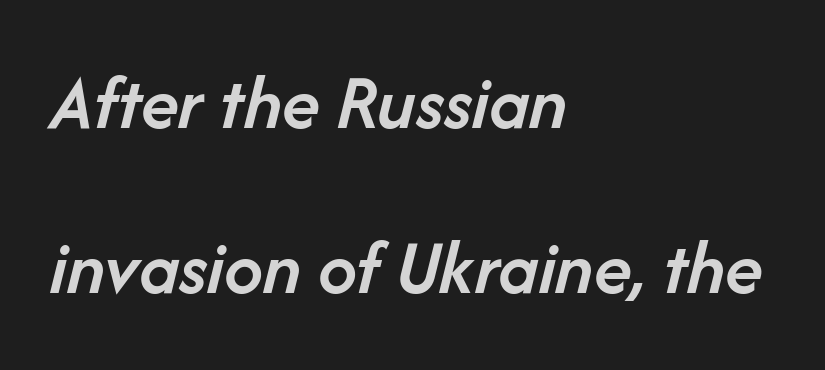
These lines are rendered in a variable-pitch font. These lines carry some extra weight — a demibold, not a full bold. Does the lettering tilt? It does — this is italic. Honestly, the rows look like they've been pulled way apart. The strip under each line holds only bare page.
